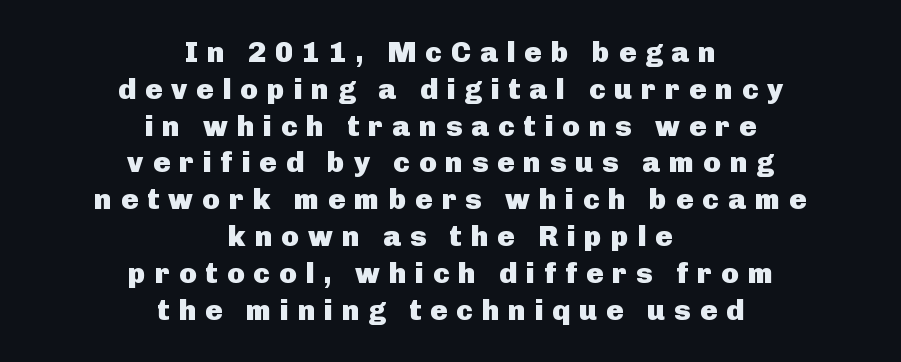
{"serif": "no", "italic": "no", "bold": "yes", "weight": "heavy", "width": "normal", "stroke_contrast": "low", "x_height": "medium", "monospaced": "no", "underline": "no", "align": "center", "line_spacing": "normal", "line_spacing_ratio": 1.27, "letter_spacing": "wide", "letter_spacing_em": 0.31, "glyph_px": 29}
